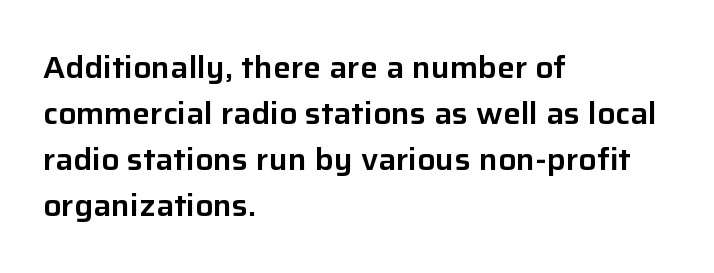
Casual observation: everything's shoved over to the left. Whoever set this chose a conventional vertical rhythm. Unlike italic type, these characters show no tilt at all. Compared with typical body copy, the letter spacing here is the same. The baseline area is clear. Regarding serifs, this sample does without them.
